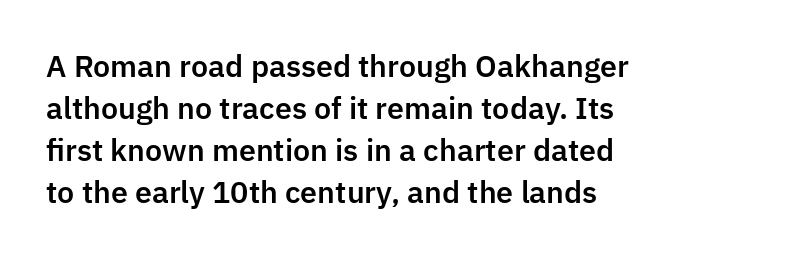
The image shows 29 px sans-serif type, upright; set left-aligned, normal line spacing (1.45x), normal letter spacing, not underlined; low stroke contrast and a medium x-height.
